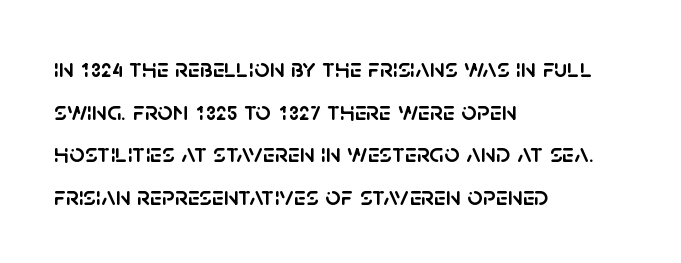
The image shows 27 px text type, upright; set left-aligned, normal line spacing (1.58x), normal letter spacing, not underlined.
